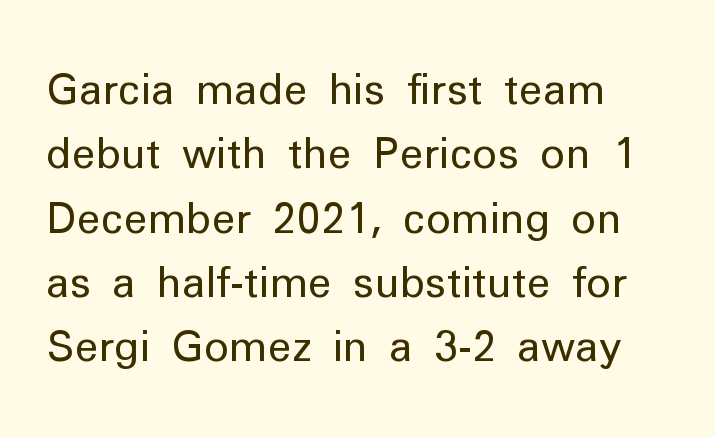
{"serif": "no", "italic": "no", "bold": "no", "weight": "regular", "width": "normal", "stroke_contrast": "low", "x_height": "medium", "monospaced": "no", "underline": "no", "align": "left", "line_spacing": "normal", "line_spacing_ratio": 1.53, "letter_spacing": "normal", "letter_spacing_em": 0.0, "glyph_px": 42}
